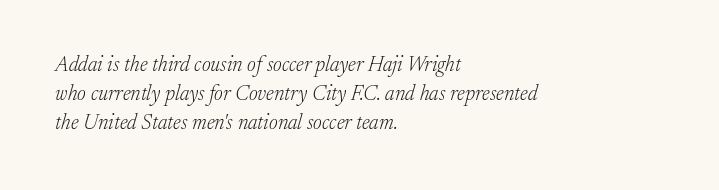
The image shows 21 px text type, italic (leaning right); set left-aligned, normal line spacing (1.38x), normal letter spacing, not underlined.
